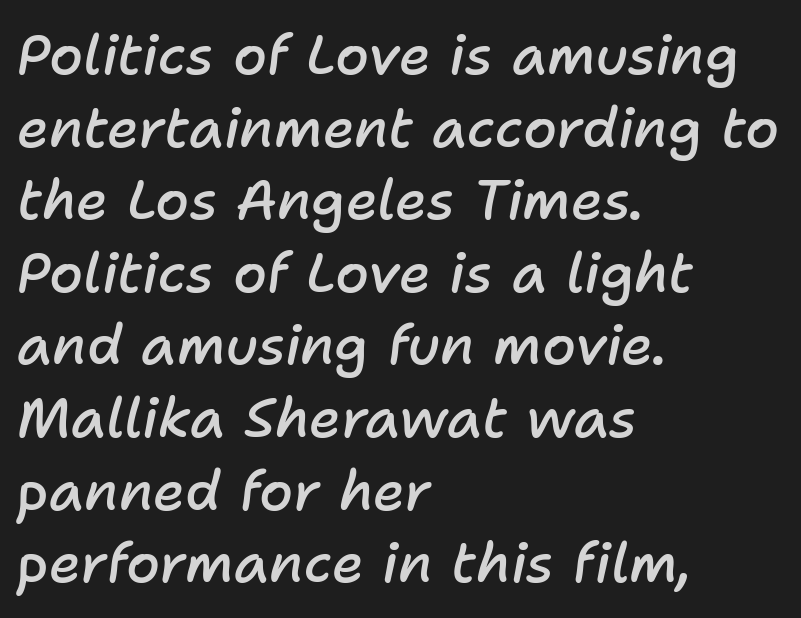
The lines in this sample share a left origin and differ only in where they stop. Successive baselines arrive at the customary interval. Type without underlining. You could not count columns in this text — the font is proportionally spaced. Is the type slanted? Yes — the strokes lean at a clear angle.
